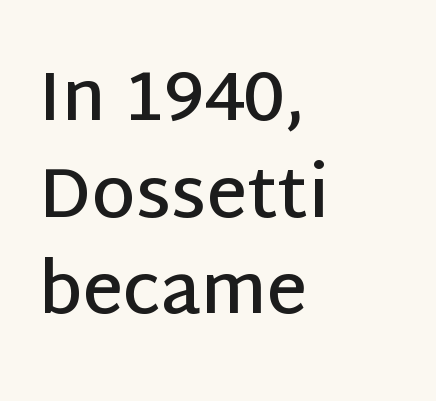
The letters advance in unequal steps, a hallmark of proportional type. Spacing between characters is what you'd get straight out of the box. Each line starts at the same left margin while the right side varies. Notice the strokes are somewhat thickened but not fully heavy: this is a semibold. Clear beneath every line of the passage.
